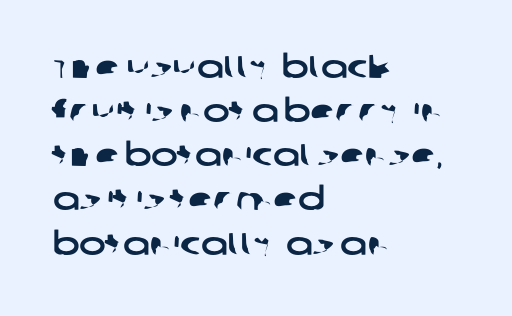
{"serif": "no", "width": "wide", "stroke_contrast": "low", "x_height": "large", "monospaced": "no", "underline": "no", "align": "left", "line_spacing": "normal", "line_spacing_ratio": 1.38, "letter_spacing": "normal", "letter_spacing_em": 0.0, "glyph_px": 32}
